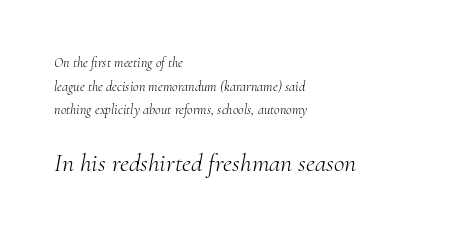
The image shows 26 px text type, italic (leaning right); set left-aligned, normal line spacing (1.69x), normal letter spacing, not underlined; the second (bottom) block is 1.86x larger.
